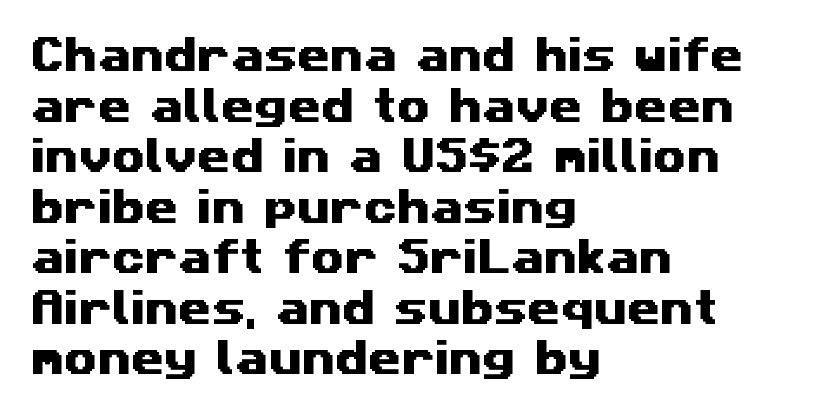
Q: Is the typeface a serif or a sans-serif typeface? A: Sans-serif.
Q: Is the text underlined? A: No.
Q: How is the paragraph aligned? A: Left-aligned.
Q: Is the spacing between letters normal or unusually wide? A: Normal.
Q: Is the spacing between lines tight, normal or loose? A: Normal.
Q: Width (condensed, normal, or wide)? A: Wide.
Q: Stroke contrast? A: Medium.
Q: x-height? A: Medium.
Q: Monospaced? A: No.
